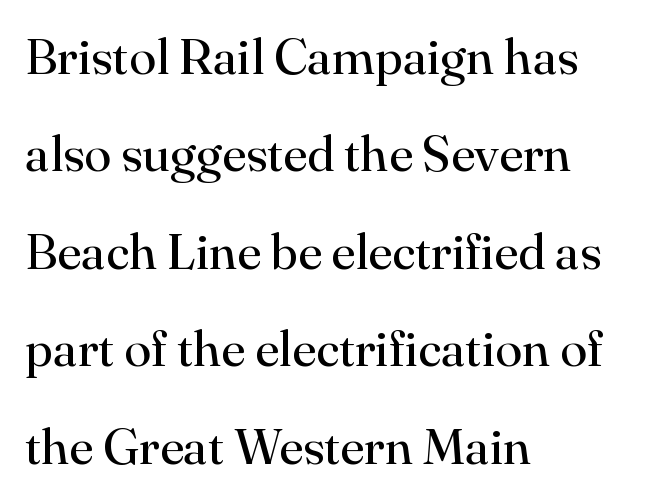
The rendering keeps characters at their native spacing. You can tell it's not italic because the verticals are truly vertical. Font category for this specimen: serif. The line-height multiplier appears high, well above default. Think of a printed novel: that variable character pitch is what you see here.
